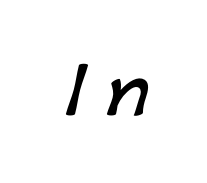
{"serif": "no", "bold": "yes", "weight": "semibold", "width": "normal", "stroke_contrast": "low", "x_height": "medium", "monospaced": "no", "underline": "no", "letter_spacing": "wide", "letter_spacing_em": 0.4, "glyph_px": 61}
